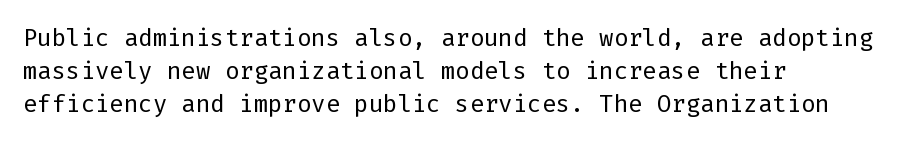
The image shows 24 px text type, upright; set left-aligned, normal line spacing (1.37x), normal letter spacing, not underlined.
